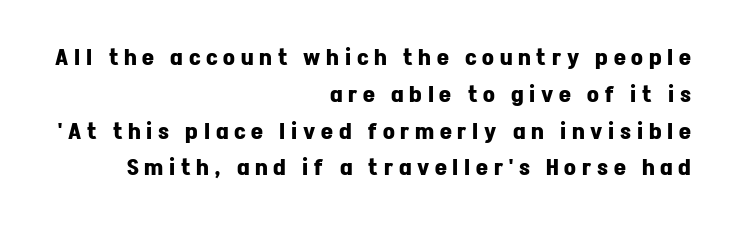
{"italic": "no", "bold": "yes", "underline": "no", "align": "right", "line_spacing": "normal", "line_spacing_ratio": 1.6, "letter_spacing": "wide", "letter_spacing_em": 0.25, "glyph_px": 23}
